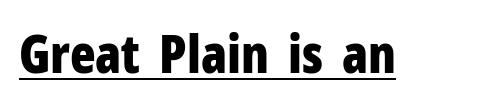
The image shows 53 px bold, condensed sans-serif type, upright; set normal letter spacing, underlined; low stroke contrast and a medium x-height.
